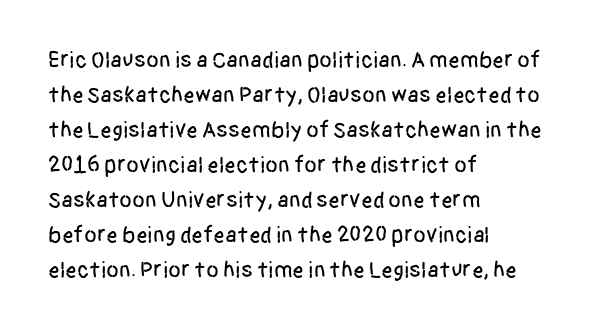
Left-aligned paragraph, ragged on the right. This sample uses an upright cut, with every glyph sitting square on the baseline. Only glyphs here, with clear space below each row. In terms of letterspacing, this is plain default setting. The line-height multiplier appears to be the usual default.
